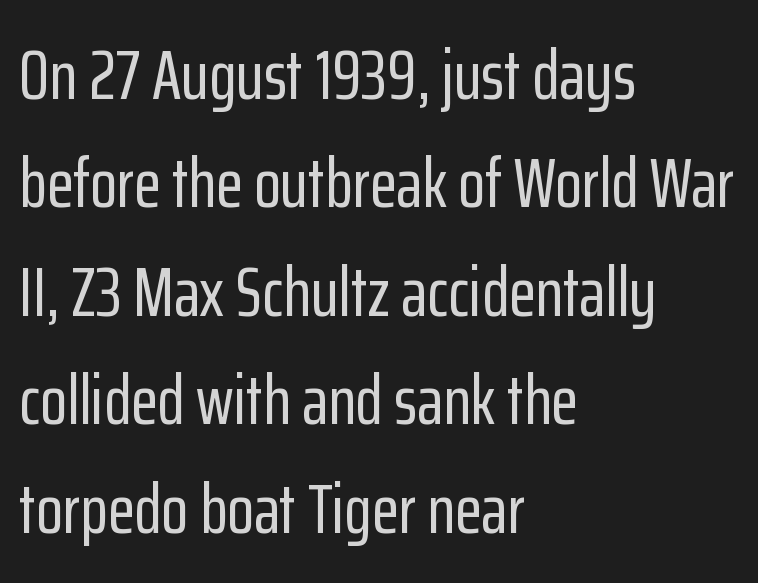
{"serif": "no", "italic": "no", "width": "condensed", "stroke_contrast": "low", "x_height": "medium", "monospaced": "no", "underline": "no", "align": "left", "line_spacing": "normal", "line_spacing_ratio": 1.55, "letter_spacing": "normal", "letter_spacing_em": 0.0, "glyph_px": 70}
